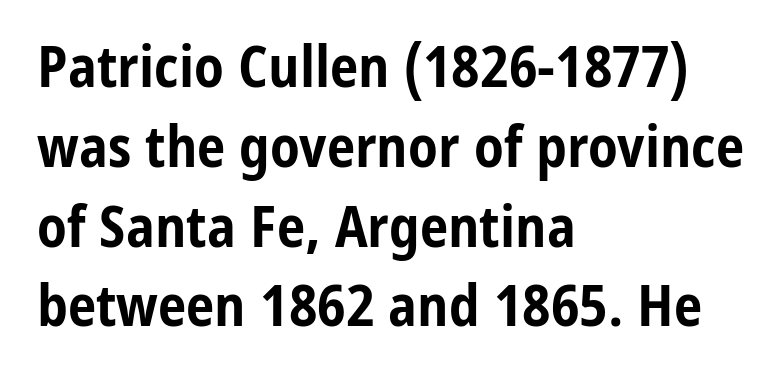
The image shows 57 px bold, condensed sans-serif type, upright; set left-aligned, normal line spacing (1.4x), normal letter spacing, not underlined; low stroke contrast and a medium x-height.
